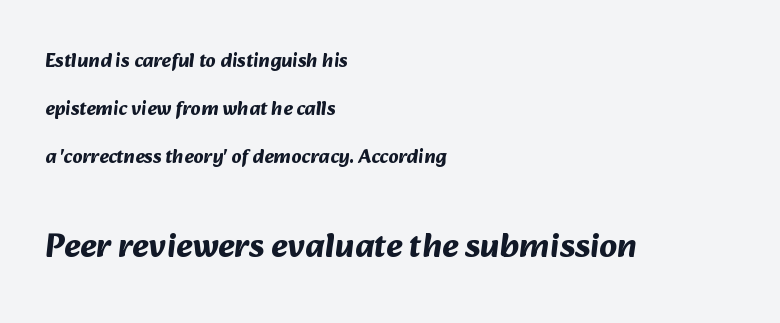
The image shows 35 px bold sans-serif type; set left-aligned, loose line spacing (2.41x), normal letter spacing, not underlined; the second (bottom) block is 1.75x larger; medium stroke contrast and a medium x-height.
